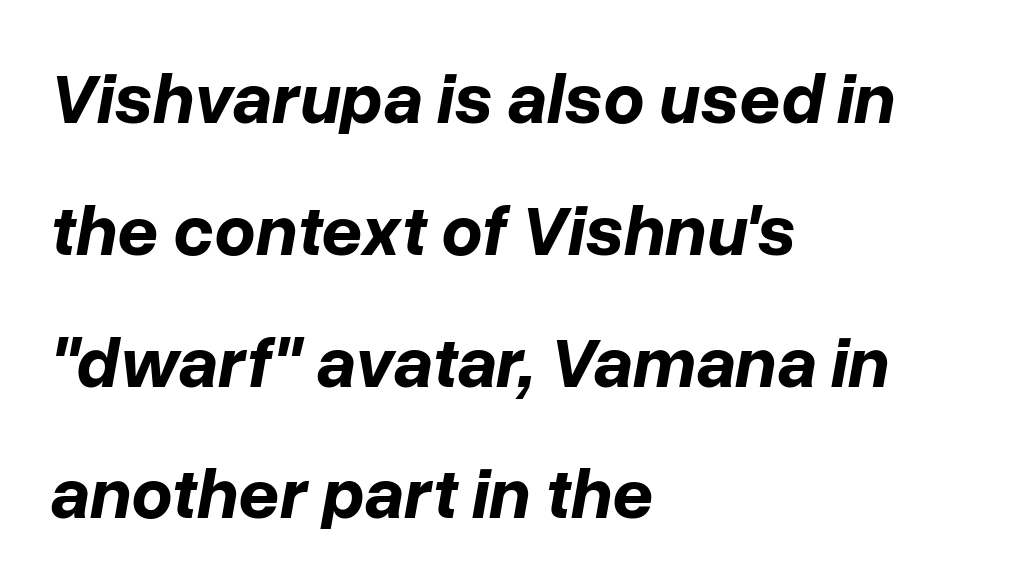
Q: Is the text bold? A: Yes.
Q: Is the text italic (slanted)? A: Yes, it leans right by about 10 degrees.
Q: Is the text underlined? A: No.
Q: How is the paragraph aligned? A: Left-aligned.
Q: Is the spacing between letters normal or unusually wide? A: Normal.
Q: Width (condensed, normal, or wide)? A: Normal.
Q: Stroke contrast? A: Low.
Q: x-height? A: Medium.
Q: Monospaced? A: No.
